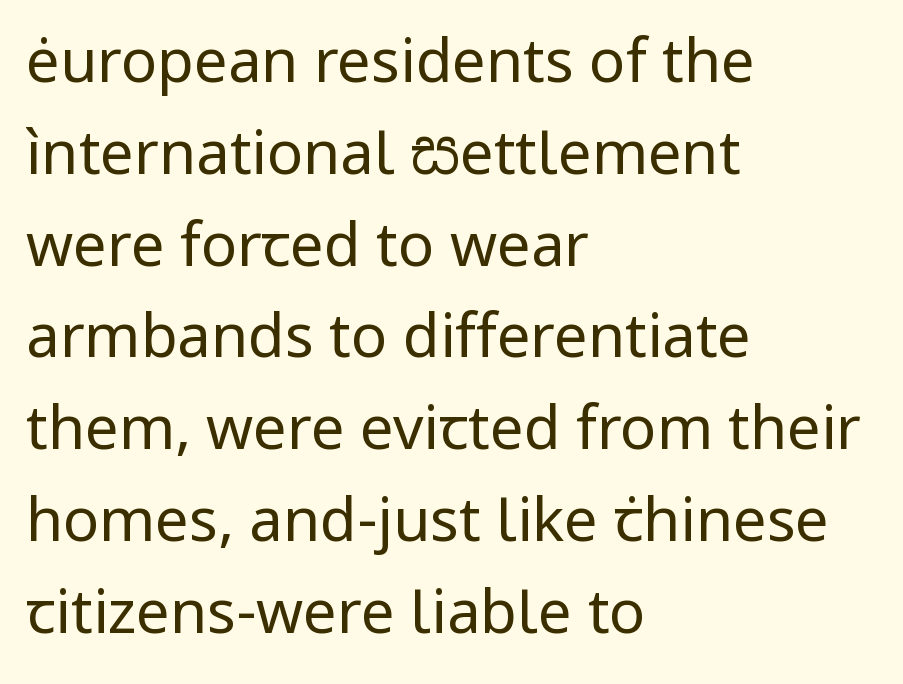
The image shows 60 px regular-weight sans-serif type, upright; set left-aligned, normal line spacing (1.53x), normal letter spacing, not underlined; low stroke contrast and a medium x-height.
